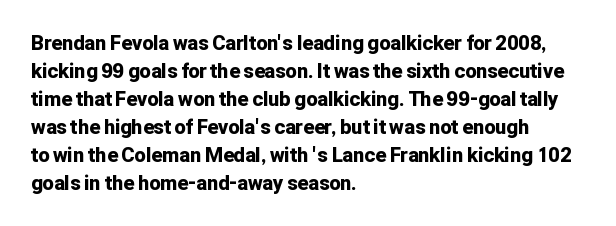
Its strokes are broad and dark, the hallmark of bold type. Plain, unruled lines of type. The paragraph shown leans on its left margin. Reading down the column, the eye jumps a familiar distance to each next line. Vertical strokes here are truly vertical.
